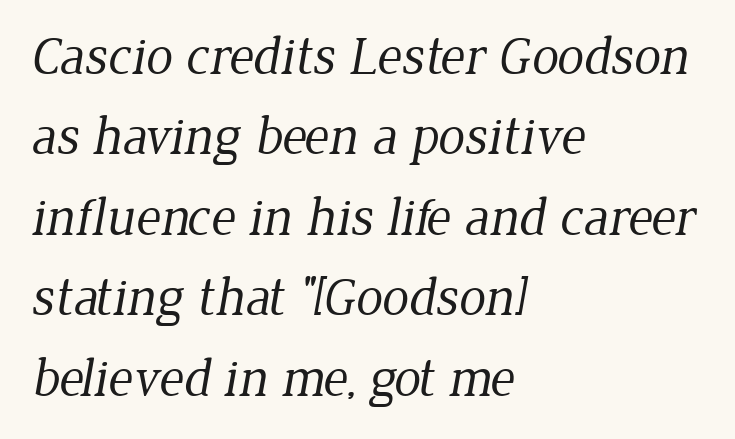
The image shows 54 px regular-weight serif type; set left-aligned, normal line spacing (1.49x), normal letter spacing, not underlined; low stroke contrast and a medium x-height.
